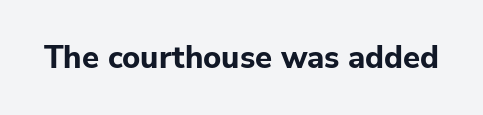
Q: Is the text bold? A: Yes.
Q: Is the text italic (slanted)? A: No, it is upright.
Q: Is the typeface a serif or a sans-serif typeface? A: Sans-serif.
Q: Is the text underlined? A: No.
Q: Is the spacing between letters normal or unusually wide? A: Normal.
Q: Width (condensed, normal, or wide)? A: Normal.
Q: Stroke contrast? A: Low.
Q: x-height? A: Medium.
Q: Monospaced? A: No.
